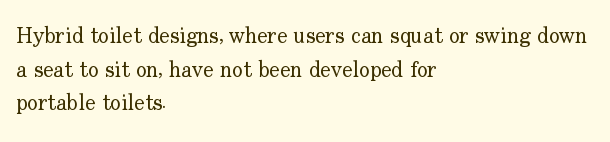
The image shows 22 px text type, upright; set left-aligned, normal line spacing (1.53x), normal letter spacing, not underlined.
